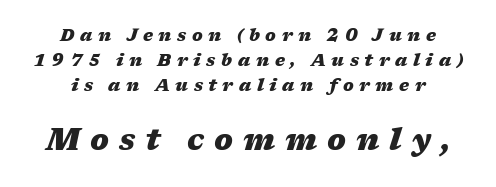
{"italic": "yes", "lean": "right", "slant_degrees": 17, "bold": "yes", "weight": "heavy", "width": "wide", "stroke_contrast": "medium", "x_height": "medium", "monospaced": "no", "underline": "no", "line_spacing": "normal", "line_spacing_ratio": 1.48, "letter_spacing": "wide", "letter_spacing_em": 0.33, "larger_block": "second", "size_ratio": 1.76, "glyph_px": 30}
